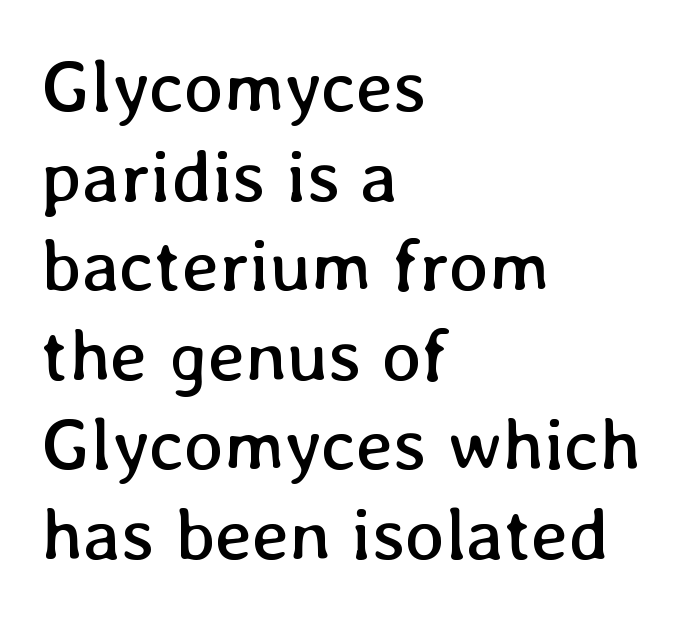
This sample is left-justified, so line endings fall wherever the words run out. A typesetter would call this proportional, since set widths differ per character. The letters stand upright; this is a roman face. Letter spacing: default. No extra ink here — the face is not bold. The space beneath each line is pristine and unruled.
